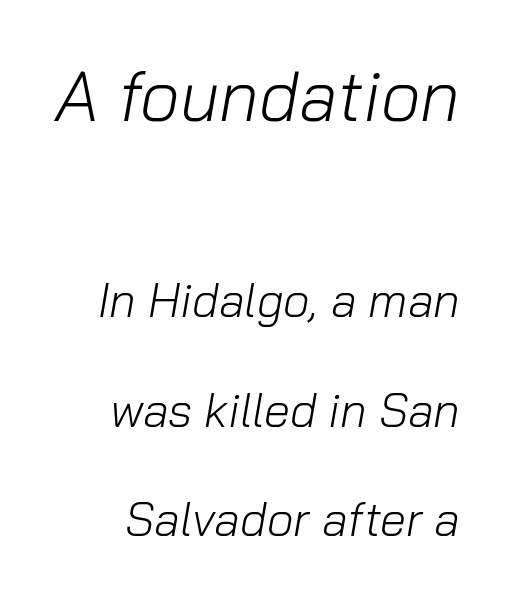
Q: Is the text bold? A: No.
Q: Is the text italic (slanted)? A: Yes, it leans right by about 10 degrees.
Q: Is the text underlined? A: No.
Q: Is the spacing between letters normal or unusually wide? A: Normal.
Q: Is the spacing between lines tight, normal or loose? A: Loose.
Q: Which block of text is set in a larger size, the first (top) or the second (bottom)? A: The first (top) one.
Q: Width (condensed, normal, or wide)? A: Normal.
Q: Stroke contrast? A: Low.
Q: x-height? A: Medium.
Q: Monospaced? A: No.
